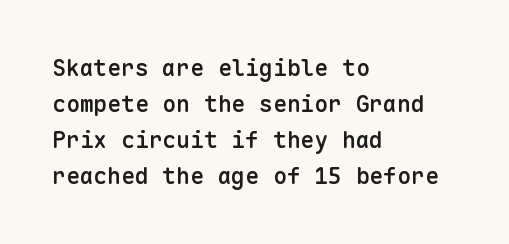
The image shows 23 px text type, upright; set left-aligned, normal line spacing (1.57x), normal letter spacing, not underlined.
